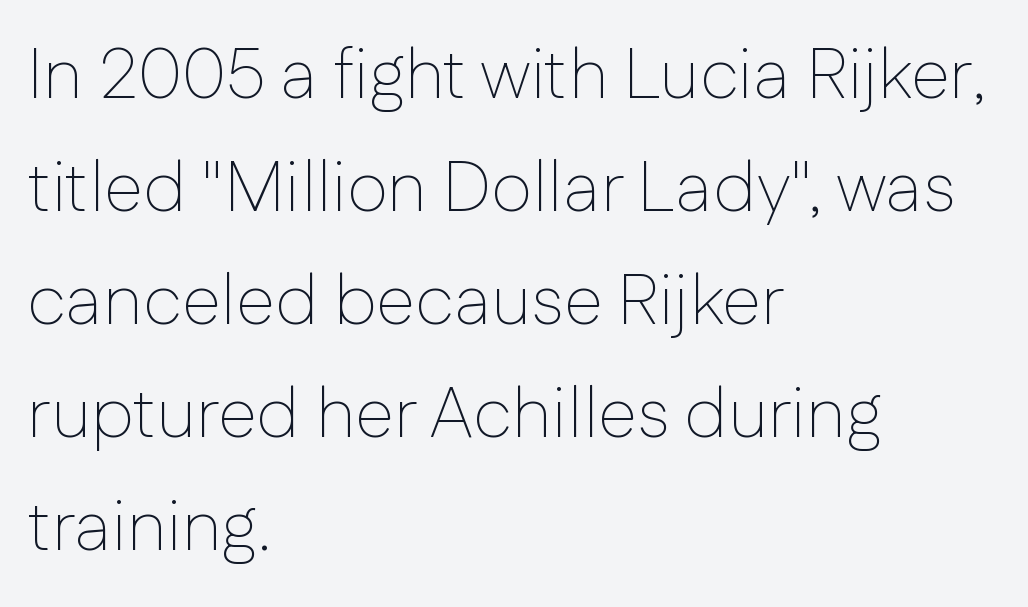
{"serif": "no", "italic": "no", "bold": "no", "weight": "thin", "width": "normal", "stroke_contrast": "low", "x_height": "medium", "monospaced": "no", "underline": "no", "align": "left", "line_spacing": "normal", "line_spacing_ratio": 1.59, "letter_spacing": "normal", "letter_spacing_em": 0.0, "glyph_px": 71}
